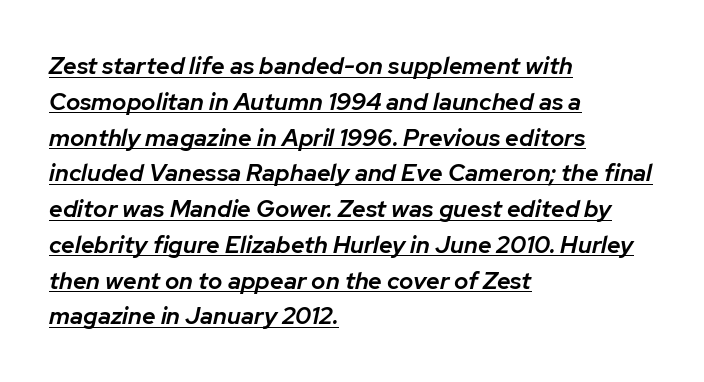
{"italic": "yes", "lean": "right", "slant_degrees": 12, "bold": "semi", "underline": "yes", "align": "left", "line_spacing": "normal", "line_spacing_ratio": 1.49, "letter_spacing": "normal", "letter_spacing_em": 0.0, "glyph_px": 24}
